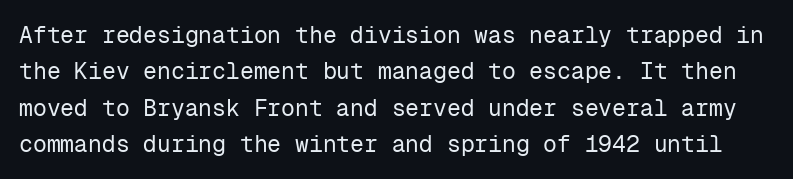
The image shows 23 px text type, upright; set normal line spacing (1.58x), normal letter spacing, not underlined.
